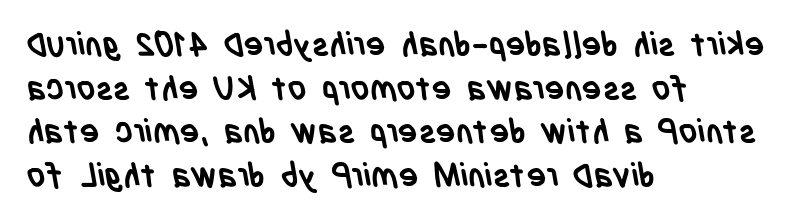
The image shows 33 px semibold, condensed sans-serif type; set left-aligned, normal line spacing (1.32x), normal letter spacing, not underlined; low stroke contrast and a large x-height.
